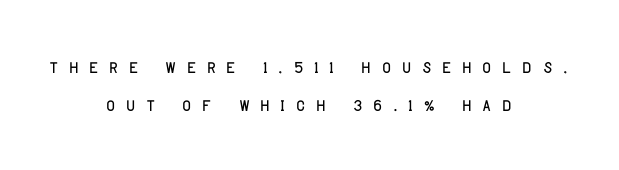
Leading: standard. Substantial extra tracking has been applied to these lines. Honestly, there is no underline to notice here at all. Every character sits straight up, as roman type does. Where is the straight margin? There isn't one; the lines are centered.
